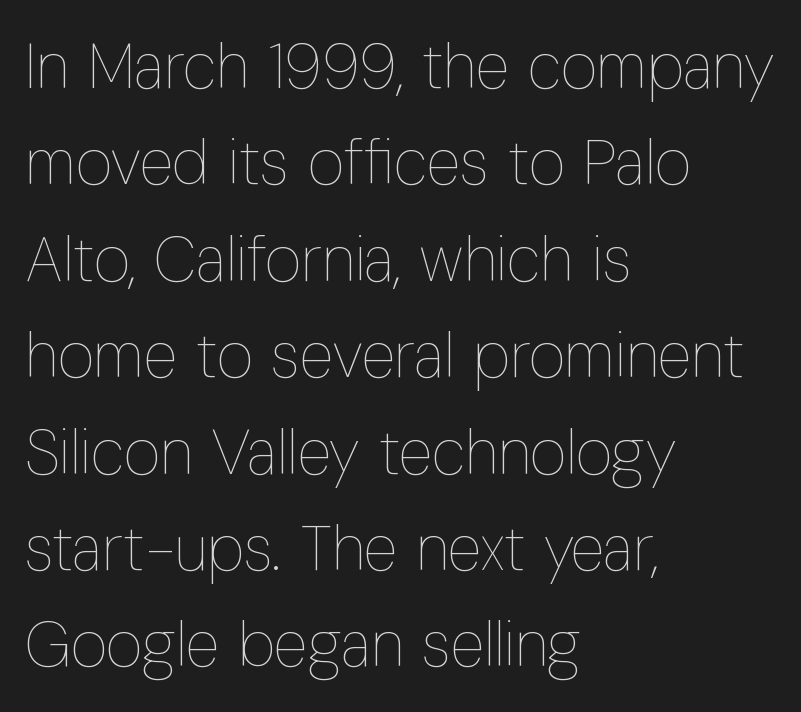
The rendering uses a moderate line-height, typical for paragraphs. Every character sits straight up, as roman type does. The letterforms sit shoulder to shoulder at normal distance. A light-to-regular cut is what we see here. Descender tails drop into unmarked territory.
